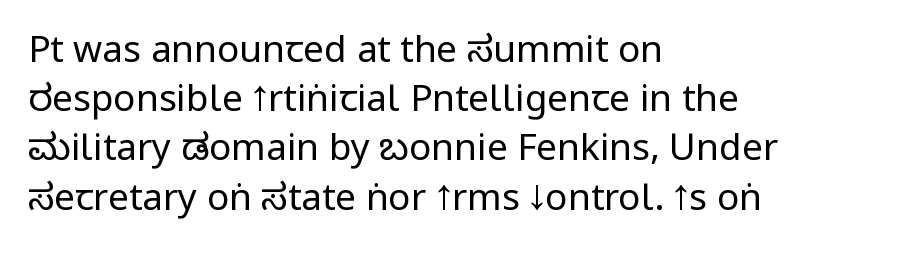
{"serif": "no", "italic": "no", "bold": "no", "weight": "regular", "width": "condensed", "stroke_contrast": "low", "x_height": "large", "monospaced": "no", "underline": "no", "align": "left", "line_spacing": "normal", "line_spacing_ratio": 1.33, "letter_spacing": "normal", "letter_spacing_em": 0.0, "glyph_px": 37}
